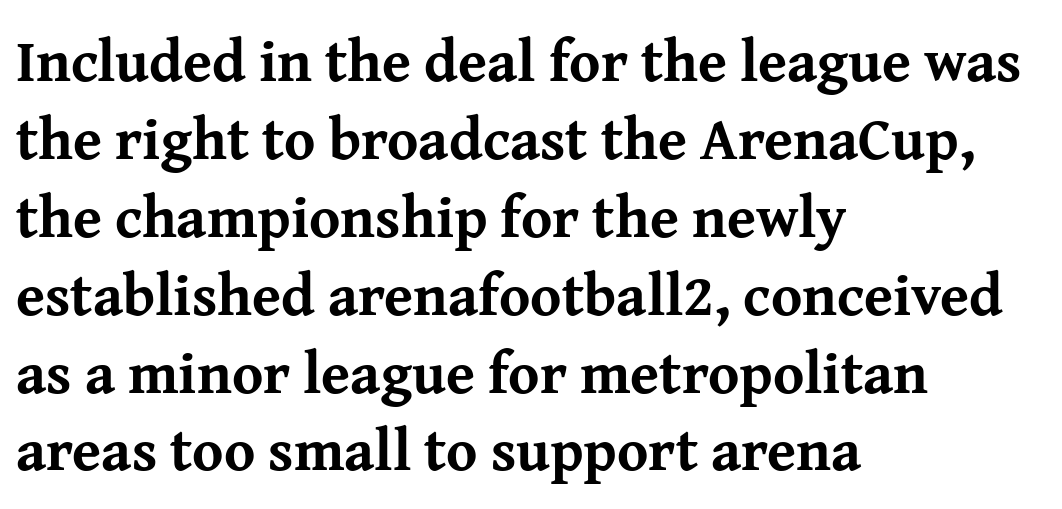
Q: Is the text bold? A: Yes.
Q: Is the text italic (slanted)? A: No, it is upright.
Q: Is the typeface a serif or a sans-serif typeface? A: Serif.
Q: Is the text underlined? A: No.
Q: How is the paragraph aligned? A: Left-aligned.
Q: Is the spacing between letters normal or unusually wide? A: Normal.
Q: Is the spacing between lines tight, normal or loose? A: Normal.
Q: Width (condensed, normal, or wide)? A: Normal.
Q: Stroke contrast? A: Medium.
Q: x-height? A: Medium.
Q: Monospaced? A: No.
